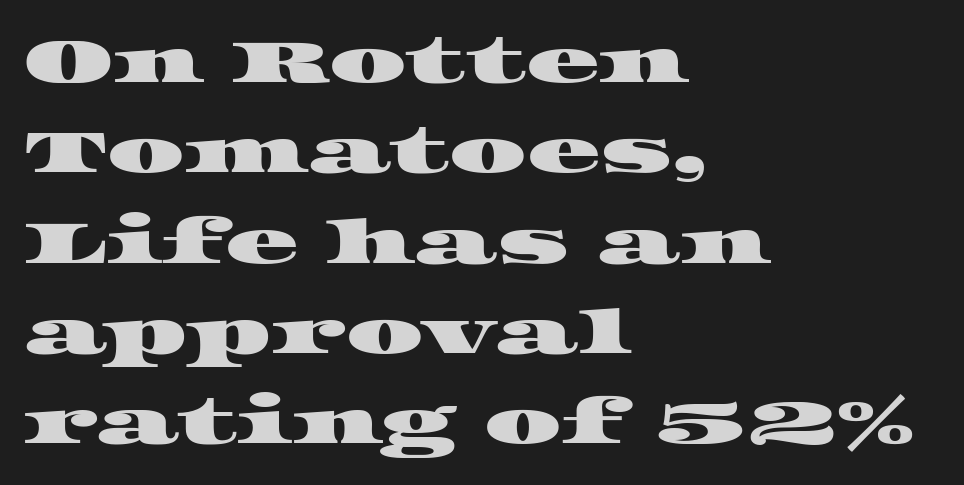
The image shows 61 px wide serif type; set left-aligned, normal line spacing (1.48x), normal letter spacing, not underlined; high stroke contrast and a large x-height.
